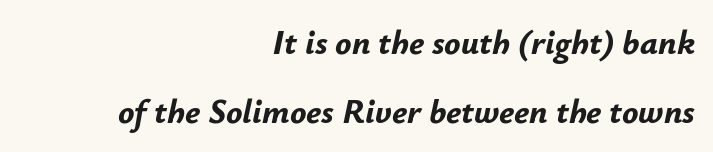
The lines are quadded right. Each word holds together tightly as a unit, with standard inter-letter gaps. Each glyph is drawn with heavy, bold strokes. Yep, that's italic — everything's leaning. The face used here is proportionally spaced, like ordinary book or web type. Leading: increased.
